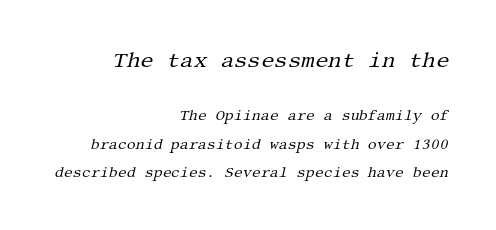
{"italic": "yes", "lean": "right", "slant_degrees": 13, "bold": "no", "underline": "no", "align": "right", "line_spacing": "loose", "line_spacing_ratio": 2.03, "letter_spacing": "normal", "letter_spacing_em": 0.0, "larger_block": "first", "size_ratio": 1.5, "glyph_px": 21}
